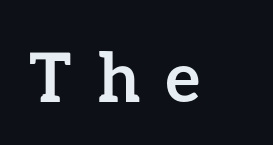
Q: Is the text bold? A: Yes.
Q: Is the text italic (slanted)? A: No, it is upright.
Q: Is the text underlined? A: No.
Q: Is the spacing between letters normal or unusually wide? A: Unusually wide.
Q: Width (condensed, normal, or wide)? A: Normal.
Q: Stroke contrast? A: Low.
Q: x-height? A: Medium.
Q: Monospaced? A: No.
